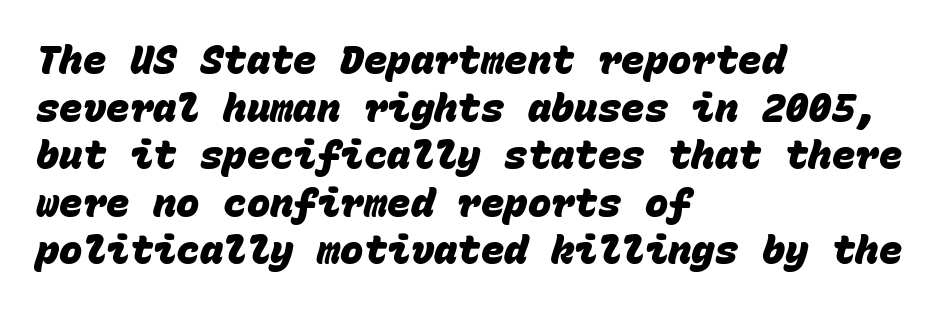
Which margin do the lines hug? The left one — the right edge is uneven. The letters march in equal steps, a hallmark of fixed-pitch type. Weight: bold. Caption: standard tracking, unaltered. Serifs: no, the terminals of the letterforms are clean.
